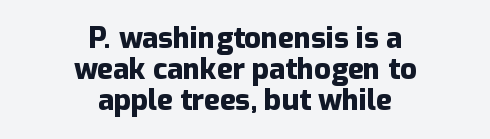
The image shows 29 px heavy sans-serif type, upright; set centered, tight line spacing (1.07x), normal letter spacing, not underlined; low stroke contrast and a medium x-height.
